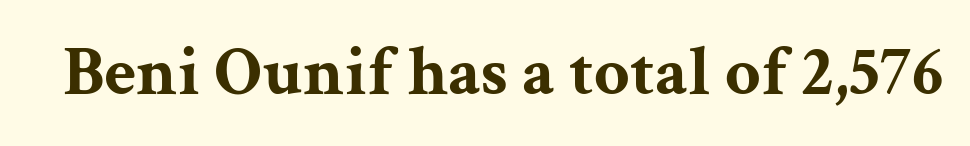
The image shows 70 px bold, wide serif type, upright; set normal letter spacing, not underlined; medium stroke contrast and a medium x-height.
